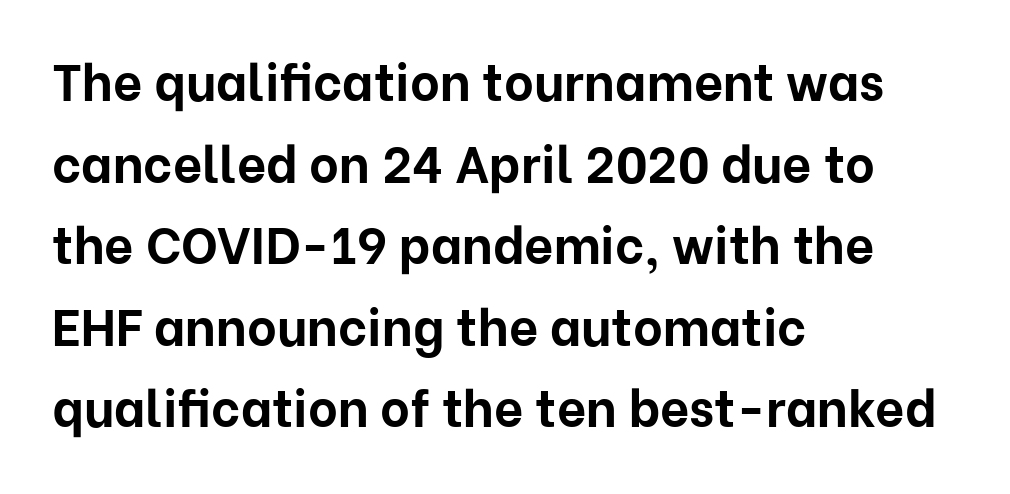
{"serif": "no", "italic": "no", "bold": "yes", "weight": "bold", "width": "normal", "stroke_contrast": "low", "x_height": "medium", "monospaced": "no", "underline": "no", "align": "left", "line_spacing": "normal", "line_spacing_ratio": 1.6, "letter_spacing": "normal", "letter_spacing_em": 0.0, "glyph_px": 51}
